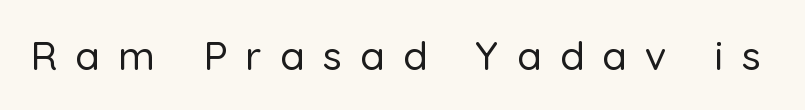
Q: Is the text italic (slanted)? A: No, it is upright.
Q: Is the typeface a serif or a sans-serif typeface? A: Sans-serif.
Q: Is the text underlined? A: No.
Q: Is the spacing between letters normal or unusually wide? A: Unusually wide.
Q: Width (condensed, normal, or wide)? A: Normal.
Q: Stroke contrast? A: Low.
Q: x-height? A: Medium.
Q: Monospaced? A: No.
